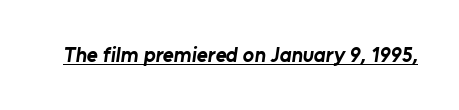
The image shows 21 px bold type; set normal letter spacing, underlined.
